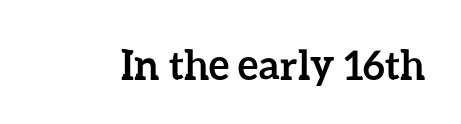
Q: Is the text bold? A: Yes.
Q: Is the text italic (slanted)? A: No, it is upright.
Q: Is the text underlined? A: No.
Q: Is the spacing between letters normal or unusually wide? A: Normal.
Q: Width (condensed, normal, or wide)? A: Normal.
Q: Stroke contrast? A: Low.
Q: x-height? A: Medium.
Q: Monospaced? A: No.
